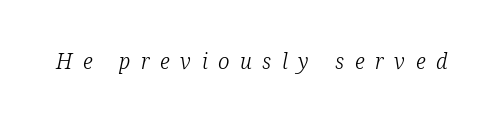
The image shows 21 px text type, italic (leaning right); set unusually wide letter spacing (+0.5 em), not underlined.
